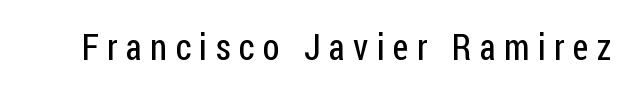
{"serif": "no", "italic": "no", "bold": "no", "weight": "regular", "width": "condensed", "stroke_contrast": "low", "x_height": "medium", "monospaced": "no", "underline": "no", "letter_spacing": "wide", "letter_spacing_em": 0.23, "glyph_px": 36}
